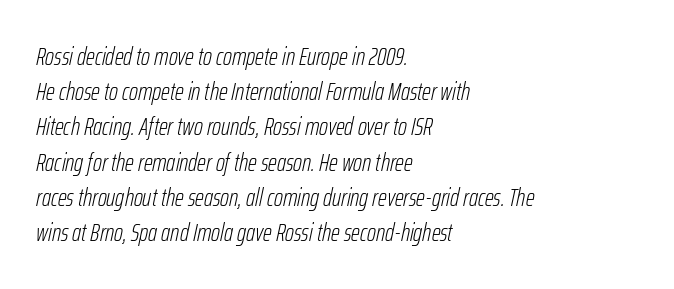
The image shows 25 px text type, italic (leaning right); set left-aligned, normal line spacing (1.41x), normal letter spacing, not underlined.
